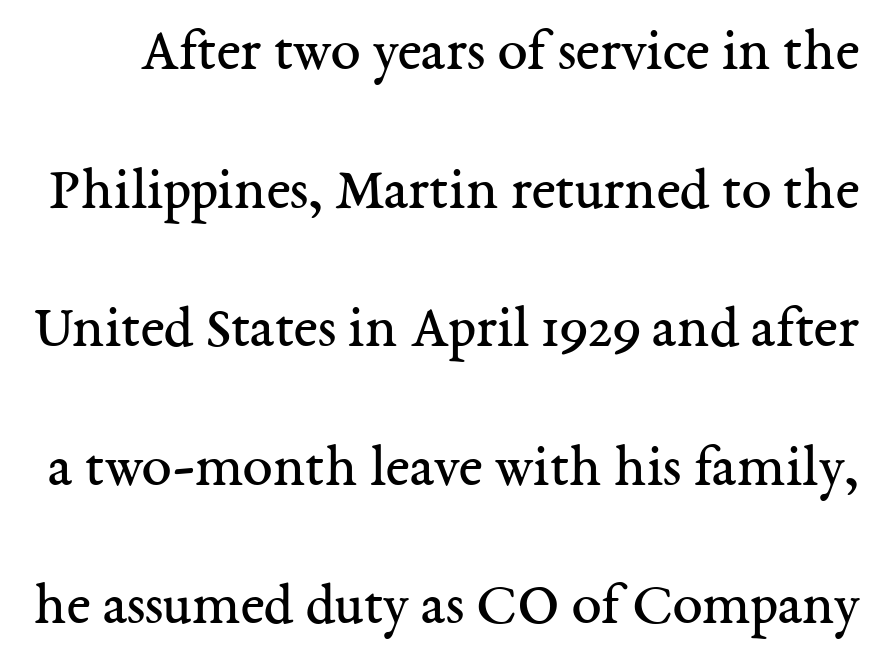
Q: Is the text bold? A: No.
Q: Is the text italic (slanted)? A: No, it is upright.
Q: Is the typeface a serif or a sans-serif typeface? A: Serif.
Q: Is the text underlined? A: No.
Q: Is the spacing between letters normal or unusually wide? A: Normal.
Q: Is the spacing between lines tight, normal or loose? A: Loose.
Q: Width (condensed, normal, or wide)? A: Normal.
Q: Stroke contrast? A: Medium.
Q: x-height? A: Medium.
Q: Monospaced? A: No.
